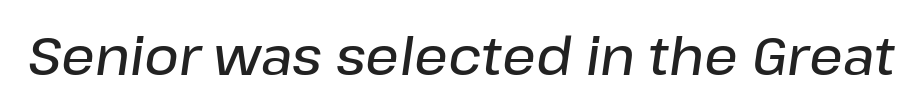
The image shows 53 px semibold type, italic (leaning right); set normal letter spacing, not underlined; low stroke contrast and a medium x-height.
